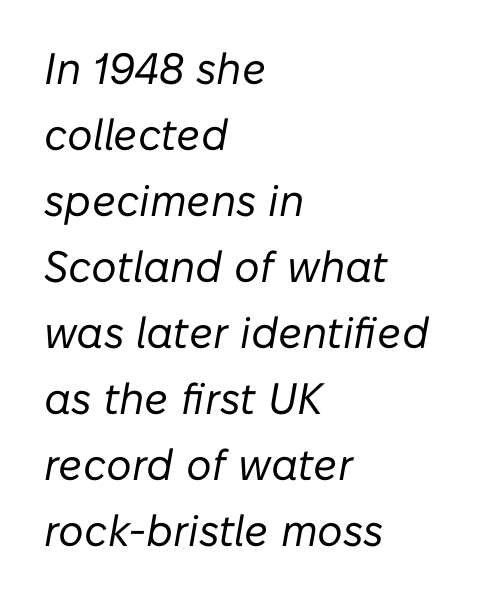
{"italic": "yes", "lean": "right", "slant_degrees": 10, "bold": "no", "weight": "regular", "width": "normal", "stroke_contrast": "low", "x_height": "medium", "monospaced": "no", "underline": "no", "align": "left", "line_spacing": "normal", "line_spacing_ratio": 1.5, "letter_spacing": "normal", "letter_spacing_em": 0.0, "glyph_px": 44}
